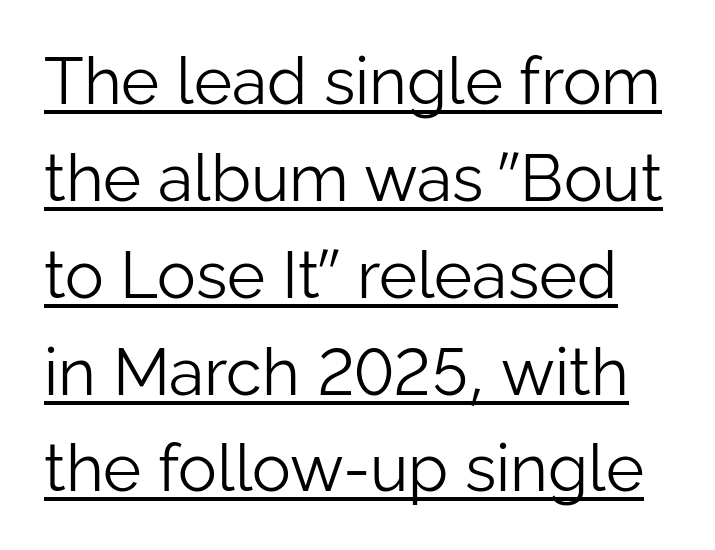
The block of text has a typical density, with ordinary space between rows. Students, note that the glyphs here touch the page at normal intervals. Examine the stroke ends and you'll find no serifs. The face used here is proportionally spaced, like ordinary book or web type. Has an underline been added? It has.
